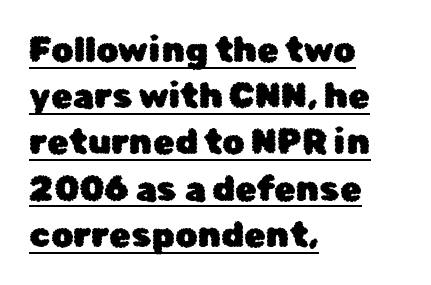
The compositor pushed each line to the left boundary. Typographically, this falls in the sans-serif category. Is there much room between lines? A standard amount, neither cramped nor airy. No italicization has been applied; the sample stays upright. A baseline rule has been typeset under these characters.
